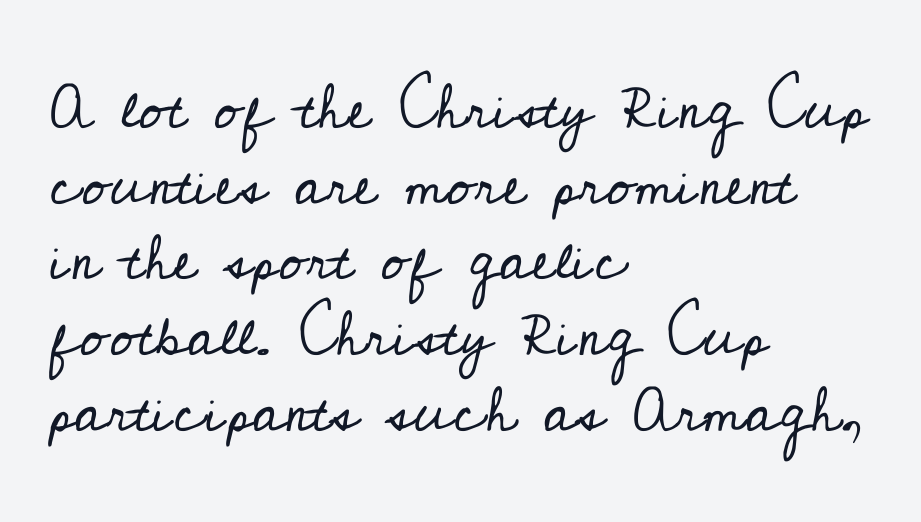
The image shows 62 px regular-weight serif type; set left-aligned, line spacing 1.22x, normal letter spacing, not underlined; low stroke contrast and a small x-height.
